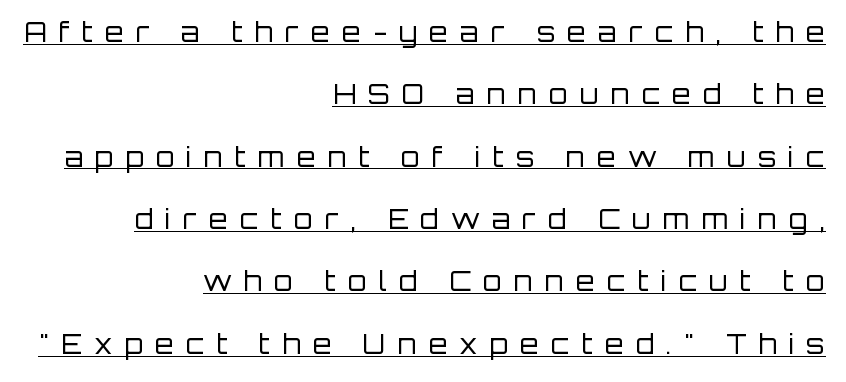
{"italic": "no", "bold": "no", "underline": "yes", "align": "right", "line_spacing": "loose", "line_spacing_ratio": 2.31, "letter_spacing": "wide", "letter_spacing_em": 0.45, "glyph_px": 27}
